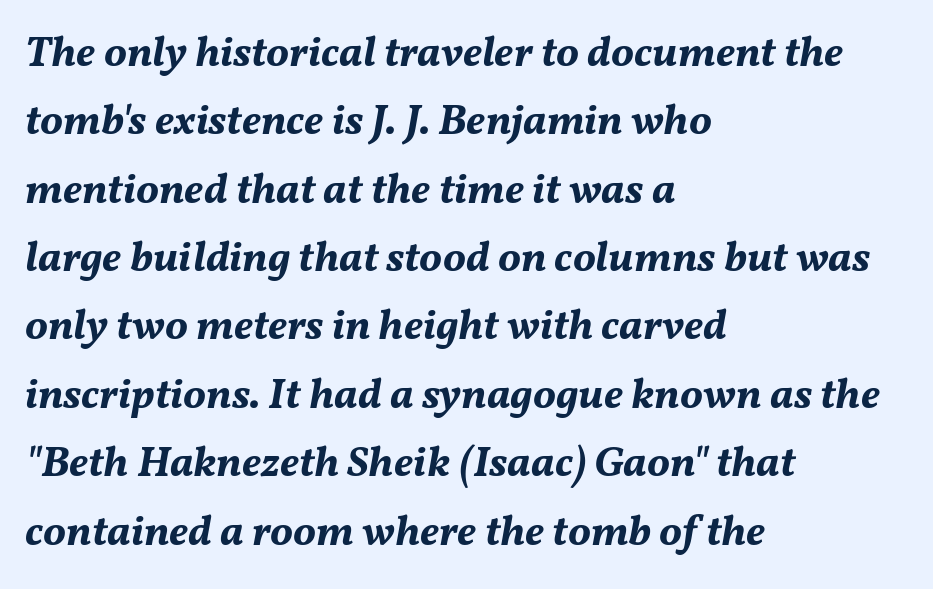
Q: Is the text bold? A: Yes.
Q: Is the text italic (slanted)? A: Yes, it leans right by about 11 degrees.
Q: Is the text underlined? A: No.
Q: How is the paragraph aligned? A: Left-aligned.
Q: Is the spacing between letters normal or unusually wide? A: Normal.
Q: Is the spacing between lines tight, normal or loose? A: Normal.
Q: Width (condensed, normal, or wide)? A: Normal.
Q: Stroke contrast? A: Medium.
Q: x-height? A: Medium.
Q: Monospaced? A: No.
